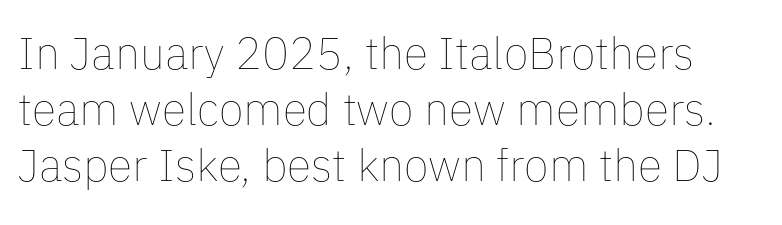
The image shows 45 px thin type, upright; set normal line spacing (1.25x), normal letter spacing, not underlined; low stroke contrast and a medium x-height.
